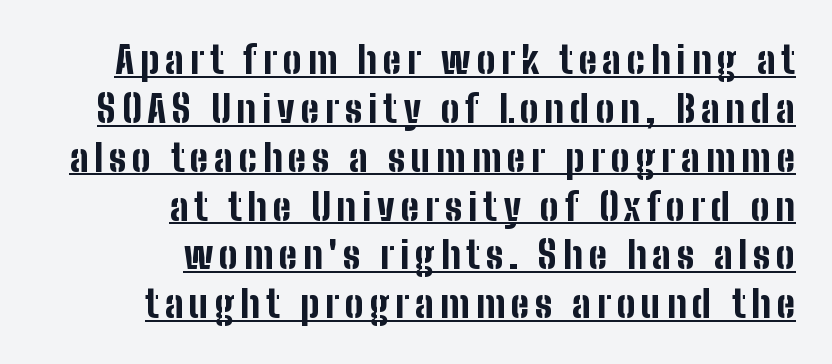
Is there much room between lines? A standard amount, neither cramped nor airy. Serifs: no, the terminals of the letterforms are clean. These lines are rendered in a variable-pitch font. Stroke thickness is high; the sample reads as a true bold.
